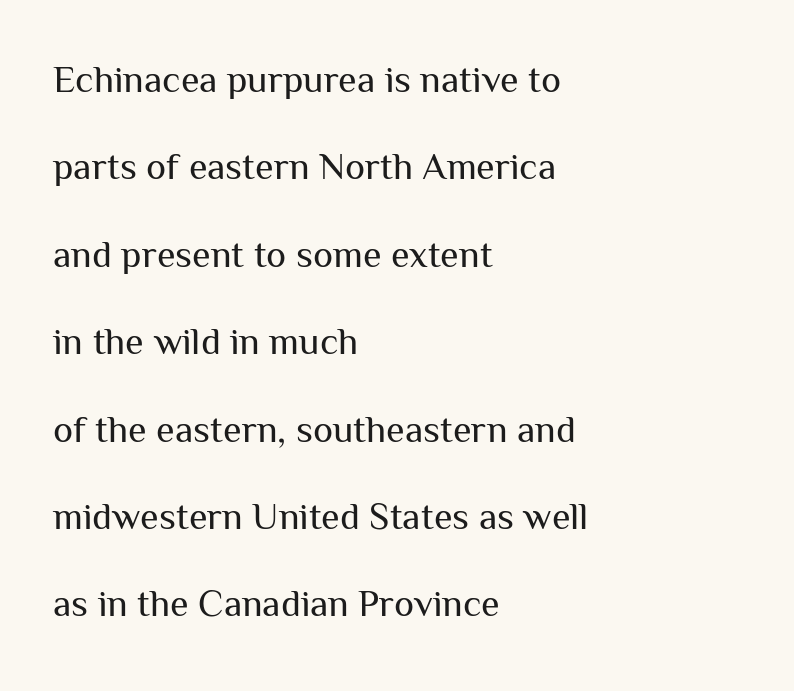
{"serif": "no", "italic": "no", "bold": "no", "weight": "regular", "width": "normal", "stroke_contrast": "medium", "x_height": "medium", "monospaced": "no", "underline": "no", "align": "left", "line_spacing": "loose", "line_spacing_ratio": 2.3, "letter_spacing": "normal", "letter_spacing_em": 0.0, "glyph_px": 38}
